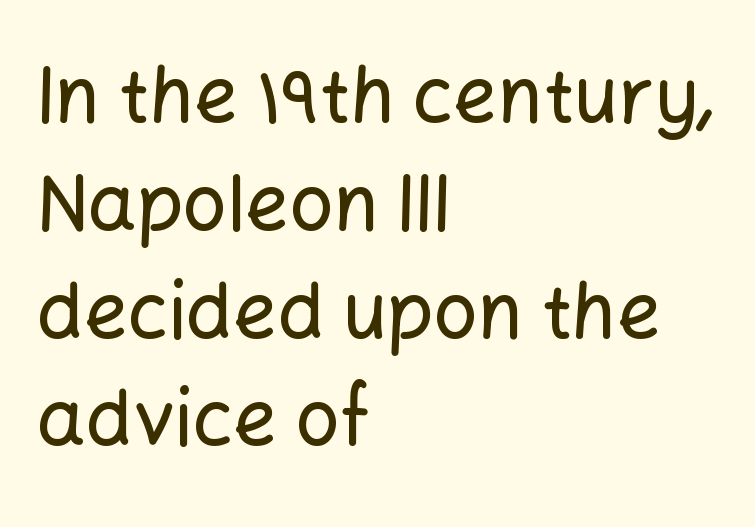
Q: Is the text italic (slanted)? A: No, it is upright.
Q: Is the typeface a serif or a sans-serif typeface? A: Sans-serif.
Q: Is the text underlined? A: No.
Q: How is the paragraph aligned? A: Left-aligned.
Q: Is the spacing between letters normal or unusually wide? A: Normal.
Q: Is the spacing between lines tight, normal or loose? A: Normal.
Q: Width (condensed, normal, or wide)? A: Normal.
Q: Stroke contrast? A: Low.
Q: x-height? A: Medium.
Q: Monospaced? A: No.
